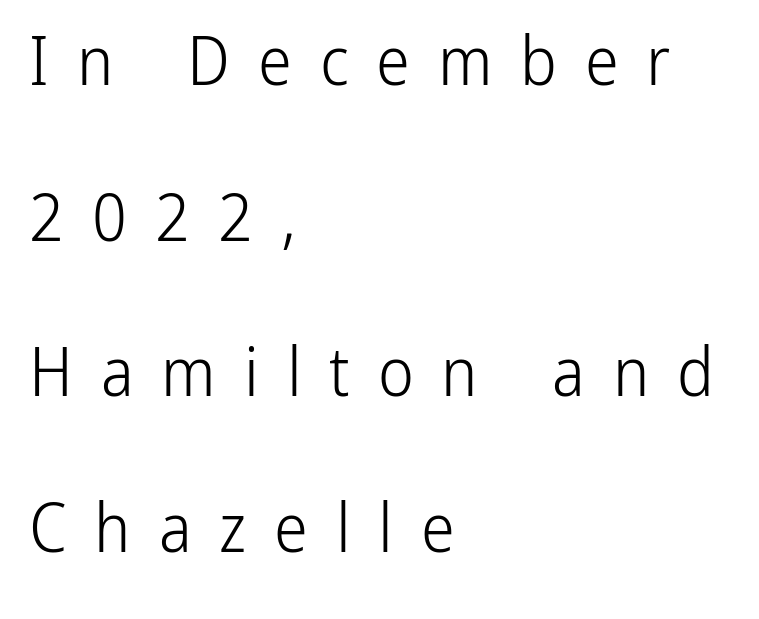
The image shows 68 px light, condensed sans-serif type, upright; set left-aligned, loose line spacing (2.29x), unusually wide letter spacing (+0.41 em), not underlined; low stroke contrast and a medium x-height.
